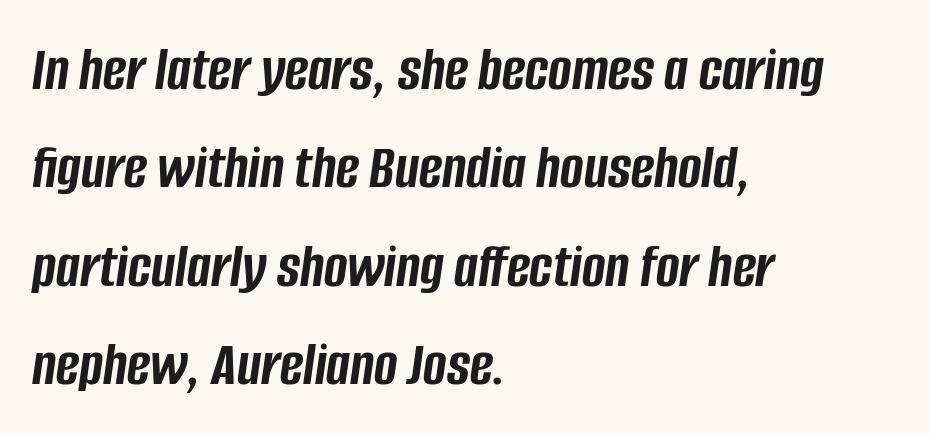
Inter-character spacing is left at the font's built-in metrics. Posture: slanted. A full-strength bold gives these letters their thick strokes. The words here are not underlined. The leading is moderate, giving the passage an even texture.
